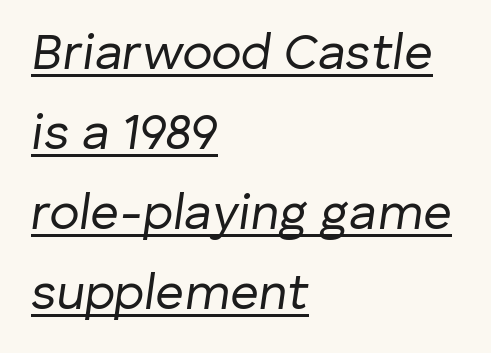
{"italic": "yes", "lean": "right", "slant_degrees": 8, "bold": "no", "weight": "regular", "width": "normal", "stroke_contrast": "low", "x_height": "medium", "monospaced": "no", "underline": "yes", "align": "left", "line_spacing": "normal", "line_spacing_ratio": 1.6, "letter_spacing": "normal", "letter_spacing_em": 0.0, "glyph_px": 50}
